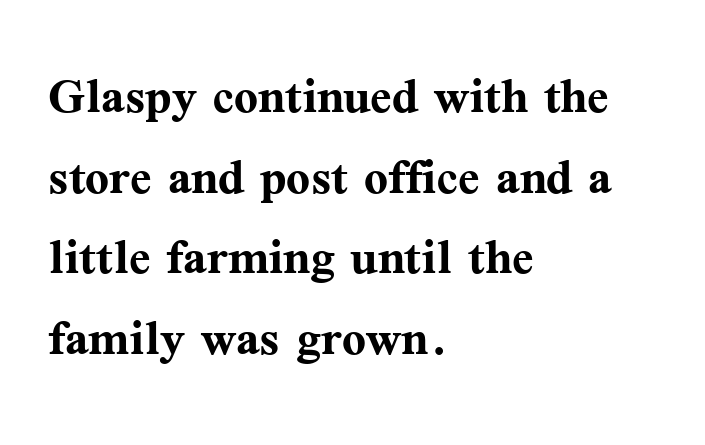
{"serif": "yes", "italic": "no", "bold": "yes", "weight": "semibold", "width": "normal", "stroke_contrast": "medium", "x_height": "medium", "monospaced": "no", "underline": "no", "align": "left", "line_spacing": "normal", "line_spacing_ratio": 1.28, "letter_spacing": "normal", "letter_spacing_em": 0.0, "glyph_px": 63}
